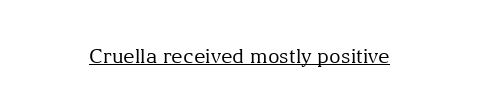
{"italic": "no", "bold": "no", "underline": "yes", "letter_spacing": "normal", "letter_spacing_em": 0.0, "glyph_px": 20}
